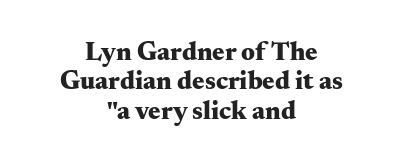
Every row of glyphs is offset so its center matches the block's center. Leading: reduced. Is the type bold? Yes — the strokes are clearly thick and heavy. Does extra space separate the letters? No, they use regular spacing. The foot of each line stays bare and open. Every character sits straight up, as roman type does.
